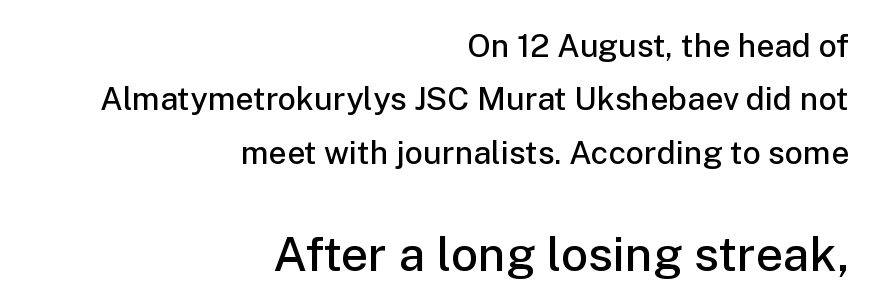
{"serif": "no", "italic": "no", "bold": "semi", "weight": "semibold", "width": "normal", "stroke_contrast": "low", "x_height": "medium", "monospaced": "no", "underline": "no", "align": "right", "line_spacing": "normal", "line_spacing_ratio": 1.67, "letter_spacing": "normal", "letter_spacing_em": 0.0, "larger_block": "second", "size_ratio": 1.5, "glyph_px": 48}
